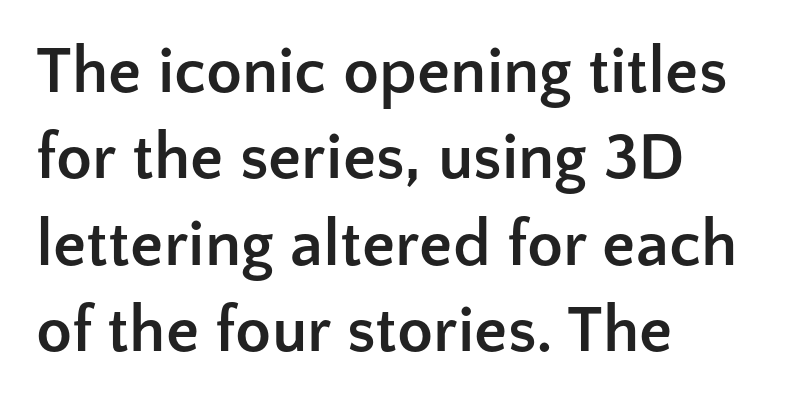
Q: Is the text bold? A: Yes.
Q: Is the text italic (slanted)? A: No, it is upright.
Q: Is the typeface a serif or a sans-serif typeface? A: Sans-serif.
Q: Is the text underlined? A: No.
Q: How is the paragraph aligned? A: Left-aligned.
Q: Is the spacing between letters normal or unusually wide? A: Normal.
Q: Is the spacing between lines tight, normal or loose? A: Normal.
Q: Width (condensed, normal, or wide)? A: Normal.
Q: Stroke contrast? A: Low.
Q: x-height? A: Medium.
Q: Monospaced? A: No.
